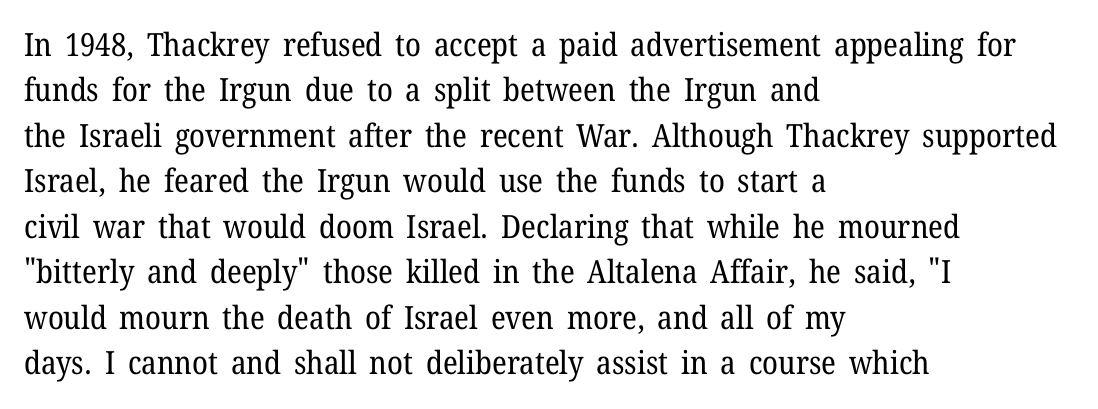
Where is the straight margin? On the left. Check under the words: just untouched page. Regarding serifs, this sample has them. The letters stand straight up with perfectly vertical stems. Students, note that the glyphs here touch the page at normal intervals.
